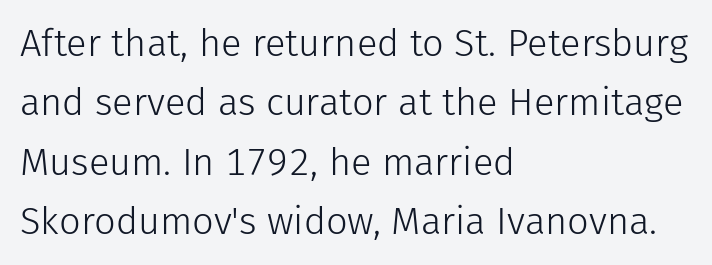
The image shows 38 px light sans-serif type, upright; set left-aligned, normal line spacing (1.56x), normal letter spacing, not underlined; low stroke contrast and a medium x-height.
